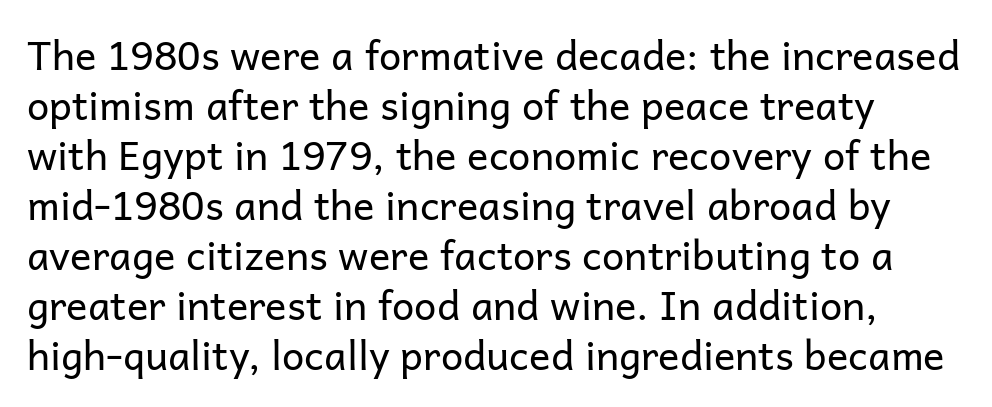
No letter is thick-stroked: the sample isn't bold. This rendering leaves character spacing at its baseline value. This sample uses an upright cut, with every glyph sitting square on the baseline. The vertical gap from one line to the next is medium. This rendering employs a face without finishing strokes, i.e., a sans-serif. Only glyphs here, with clear space below each row.
